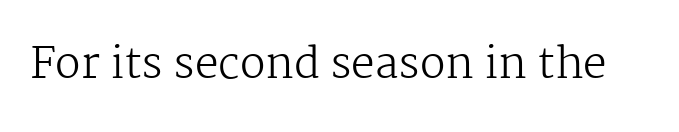
{"serif": "yes", "italic": "no", "bold": "no", "weight": "regular", "width": "normal", "stroke_contrast": "medium", "x_height": "medium", "monospaced": "no", "underline": "no", "letter_spacing": "normal", "letter_spacing_em": 0.0, "glyph_px": 42}
